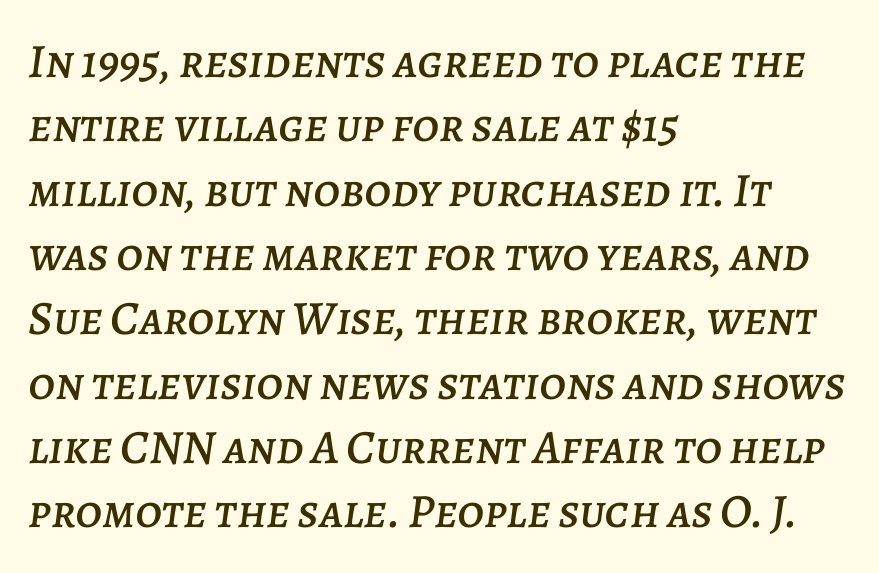
Q: Is the text italic (slanted)? A: Yes, it leans right by about 7 degrees.
Q: Is the text underlined? A: No.
Q: How is the paragraph aligned? A: Left-aligned.
Q: Is the spacing between letters normal or unusually wide? A: Normal.
Q: Is the spacing between lines tight, normal or loose? A: Normal.
Q: Width (condensed, normal, or wide)? A: Normal.
Q: Stroke contrast? A: Low.
Q: x-height? A: Large.
Q: Monospaced? A: No.
